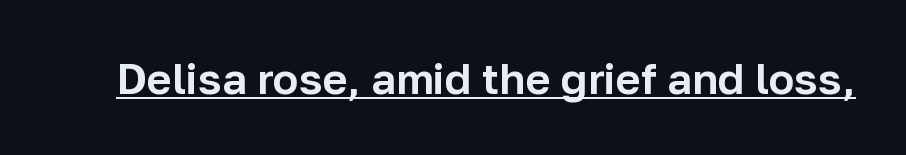
Q: Is the text italic (slanted)? A: No, it is upright.
Q: Is the typeface a serif or a sans-serif typeface? A: Sans-serif.
Q: Is the text underlined? A: Yes.
Q: Is the spacing between letters normal or unusually wide? A: Normal.
Q: Width (condensed, normal, or wide)? A: Normal.
Q: Stroke contrast? A: Low.
Q: x-height? A: Medium.
Q: Monospaced? A: No.
